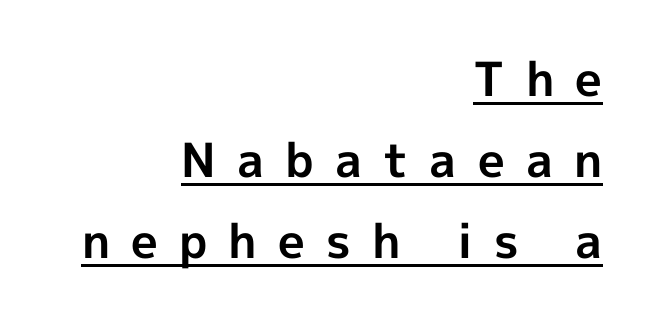
Q: Is the text bold? A: Yes.
Q: Is the text italic (slanted)? A: No, it is upright.
Q: Is the typeface a serif or a sans-serif typeface? A: Sans-serif.
Q: Is the text underlined? A: Yes.
Q: How is the paragraph aligned? A: Right-aligned.
Q: Is the spacing between letters normal or unusually wide? A: Unusually wide.
Q: Width (condensed, normal, or wide)? A: Normal.
Q: x-height? A: Medium.
Q: Monospaced? A: No.
